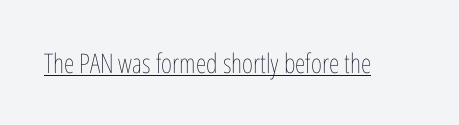
Vertical stems look standard width or narrower in stroke. This sample carries an underscore along the baseline area. Notice how the stems are strictly vertical — no italics here. Spacing between characters is what you'd get straight out of the box.
